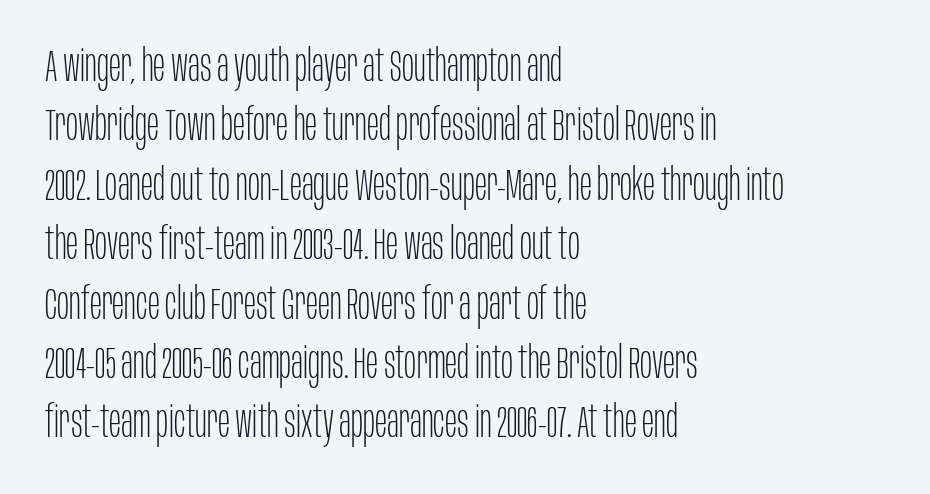
Q: Is the text bold? A: No.
Q: Is the text italic (slanted)? A: No, it is upright.
Q: Is the typeface a serif or a sans-serif typeface? A: Sans-serif.
Q: Is the text underlined? A: No.
Q: How is the paragraph aligned? A: Left-aligned.
Q: Is the spacing between letters normal or unusually wide? A: Normal.
Q: Is the spacing between lines tight, normal or loose? A: Normal.
Q: Width (condensed, normal, or wide)? A: Condensed.
Q: Stroke contrast? A: Low.
Q: x-height? A: Large.
Q: Monospaced? A: No.
